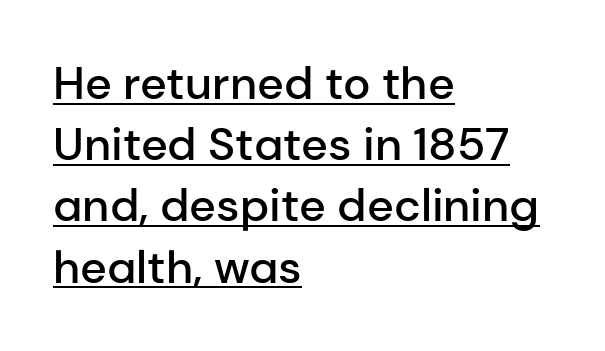
The image shows 46 px semibold sans-serif type, upright; set left-aligned, normal line spacing (1.33x), normal letter spacing, underlined; low stroke contrast and a medium x-height.
